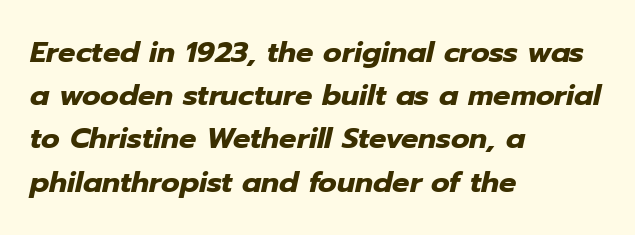
The image shows 29 px heavy type, italic (leaning right); set left-aligned, normal line spacing (1.49x), normal letter spacing, not underlined; low stroke contrast and a medium x-height.
